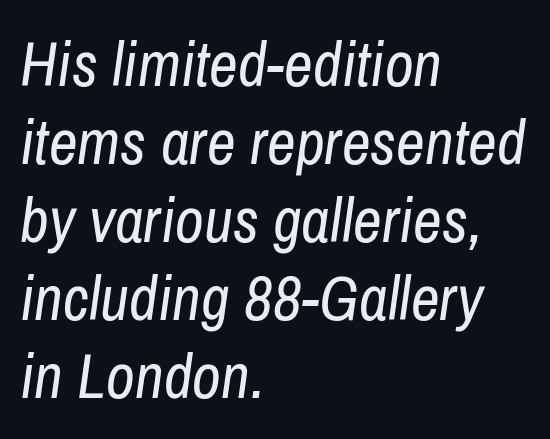
Any mark beneath the type? The region is blank. Every row of glyphs begins at an identical x-position on the left. The gaps between neighbouring characters are ordinary and unremarkable. The typesetting does not lean heavy: it is not bold. The typography opts for an oblique posture over an upright one.
